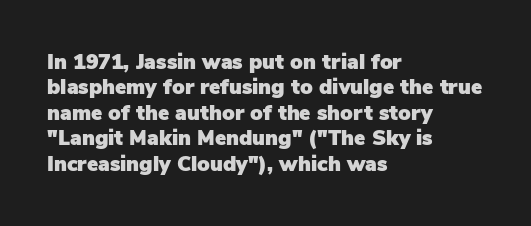
Q: Is the text italic (slanted)? A: No, it is upright.
Q: Is the text underlined? A: No.
Q: How is the paragraph aligned? A: Left-aligned.
Q: Is the spacing between letters normal or unusually wide? A: Normal.
